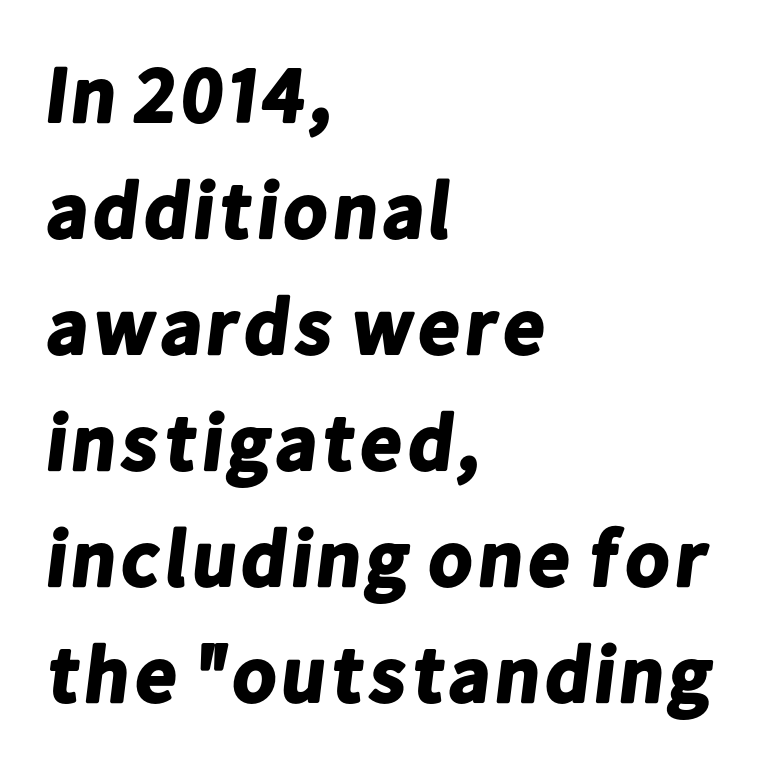
Character widths vary here, with narrow letters taking less room than wide ones. In terms of letterform style, serifs are entirely absent. Has an underline been added? It has not. How would I describe the line gaps? Plain and ordinary. Typographic density is high because the face is bold. Caption: multi-line text, flush left, ragged right.
